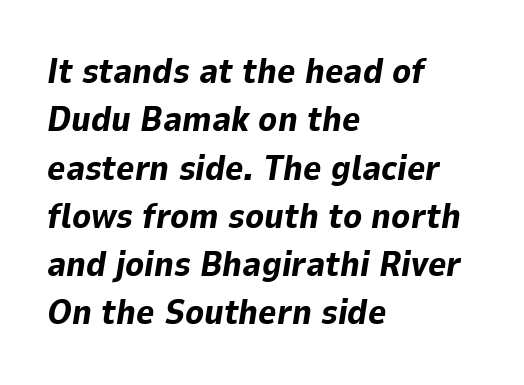
{"italic": "yes", "lean": "right", "slant_degrees": 9, "bold": "yes", "weight": "bold", "width": "normal", "stroke_contrast": "low", "x_height": "medium", "monospaced": "no", "underline": "no", "align": "left", "line_spacing": "normal", "line_spacing_ratio": 1.38, "letter_spacing": "normal", "letter_spacing_em": 0.0, "glyph_px": 35}
